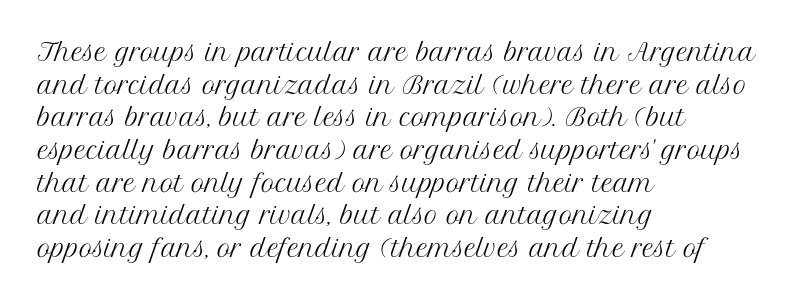
Characters follow at the spacing the type designer built in. The letterforms sit at book weight or below. The rows are spaced the way most documents space them. The strip under each line holds only bare page.
